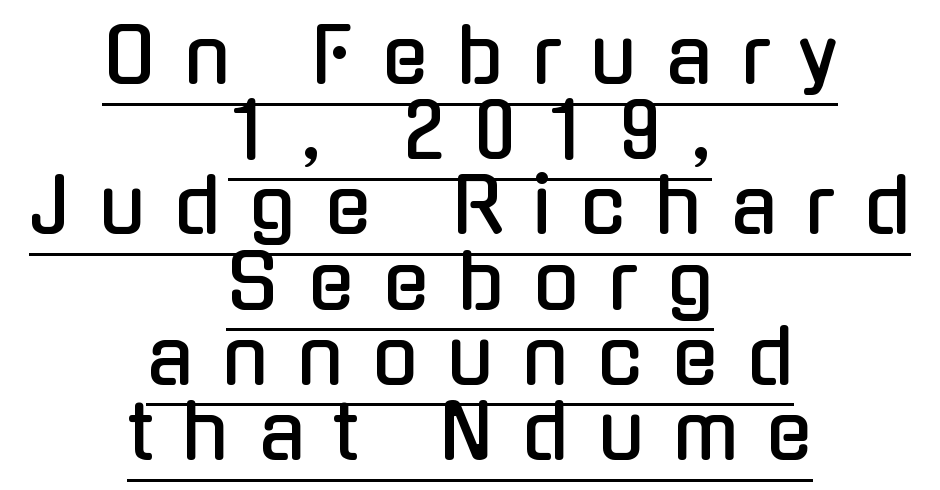
The image shows 76 px condensed sans-serif type, upright; set centered, tight line spacing (0.99x), unusually wide letter spacing (+0.38 em), underlined; low stroke contrast and a medium x-height.
